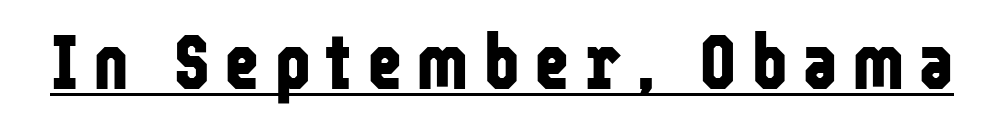
Is the type bold? Yes — the strokes are clearly thick and heavy. Designer's note — italics off, roman on. Are there feet on the stems? There aren't — it's a sans. You could not count columns in this text — the font is proportionally spaced.
